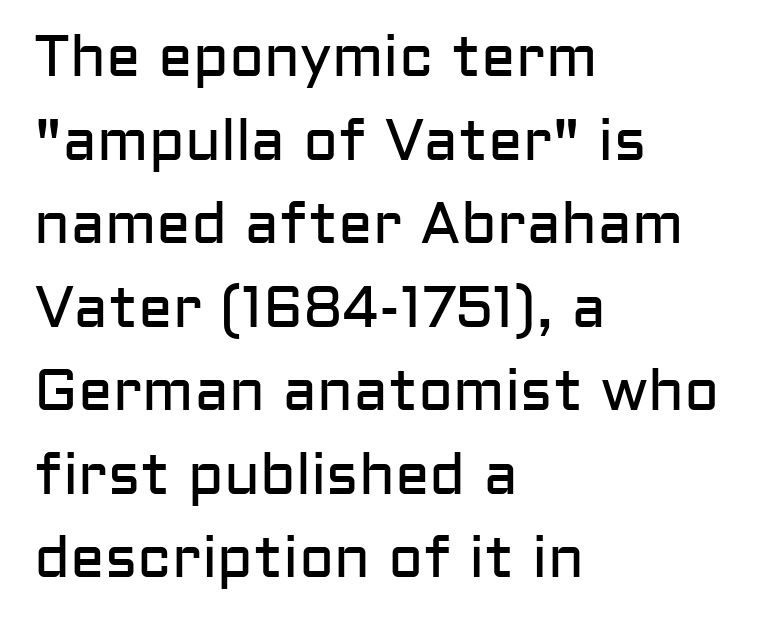
The image shows 58 px regular-weight sans-serif type, upright; set left-aligned, normal line spacing (1.44x), normal letter spacing, not underlined; low stroke contrast and a medium x-height.
